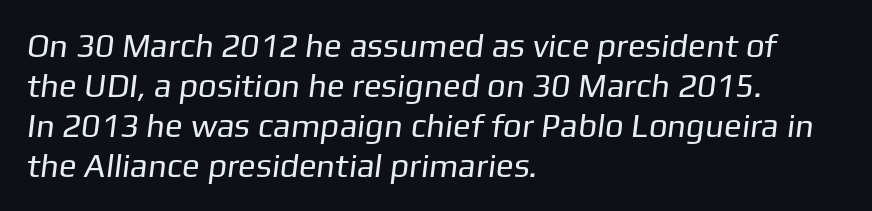
The rendering shows plain stroke endings on the letterforms — a sans-serif design. A clean baseline with only descenders dipping below it. The line texture is even and compact thanks to regular tracking. One-word summary of the alignment: left.
